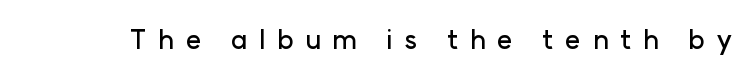
The image shows 27 px text type, upright; set unusually wide letter spacing (+0.42 em), not underlined.
